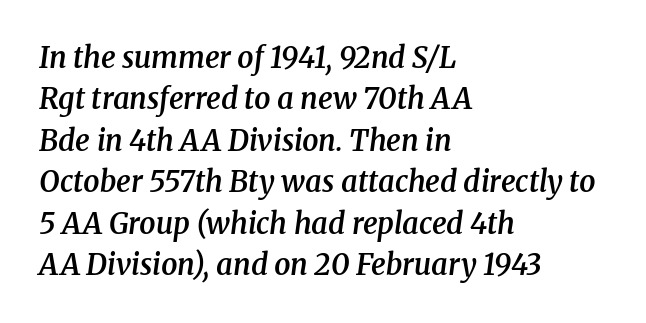
Q: Is the text bold? A: Semi-bold.
Q: Is the text italic (slanted)? A: Yes, it leans right by about 8 degrees.
Q: Is the typeface a serif or a sans-serif typeface? A: Serif.
Q: Is the text underlined? A: No.
Q: How is the paragraph aligned? A: Left-aligned.
Q: Is the spacing between letters normal or unusually wide? A: Normal.
Q: Is the spacing between lines tight, normal or loose? A: Normal.
Q: Width (condensed, normal, or wide)? A: Normal.
Q: Stroke contrast? A: Medium.
Q: x-height? A: Medium.
Q: Monospaced? A: No.
